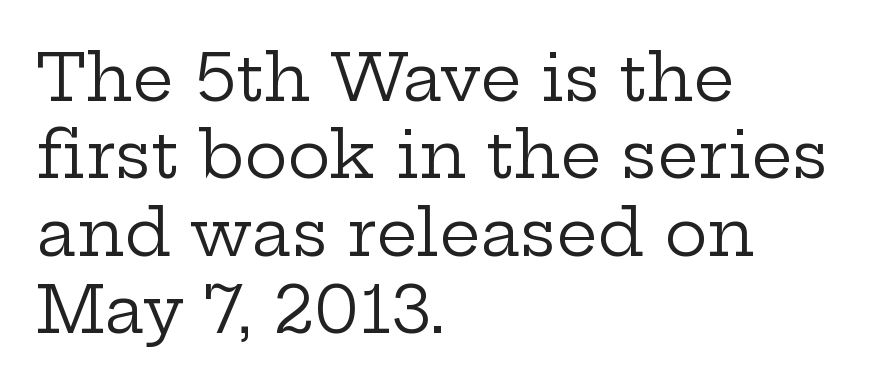
The image shows 65 px regular-weight, wide serif type, upright; set left-aligned, line spacing 1.19x, normal letter spacing, not underlined; low stroke contrast and a medium x-height.
